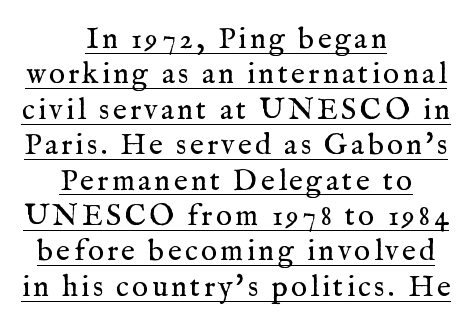
Q: Is the text bold? A: No.
Q: Is the text italic (slanted)? A: No, it is upright.
Q: Is the typeface a serif or a sans-serif typeface? A: Serif.
Q: Is the text underlined? A: Yes.
Q: How is the paragraph aligned? A: Centered.
Q: Width (condensed, normal, or wide)? A: Normal.
Q: Stroke contrast? A: Medium.
Q: x-height? A: Medium.
Q: Monospaced? A: No.
